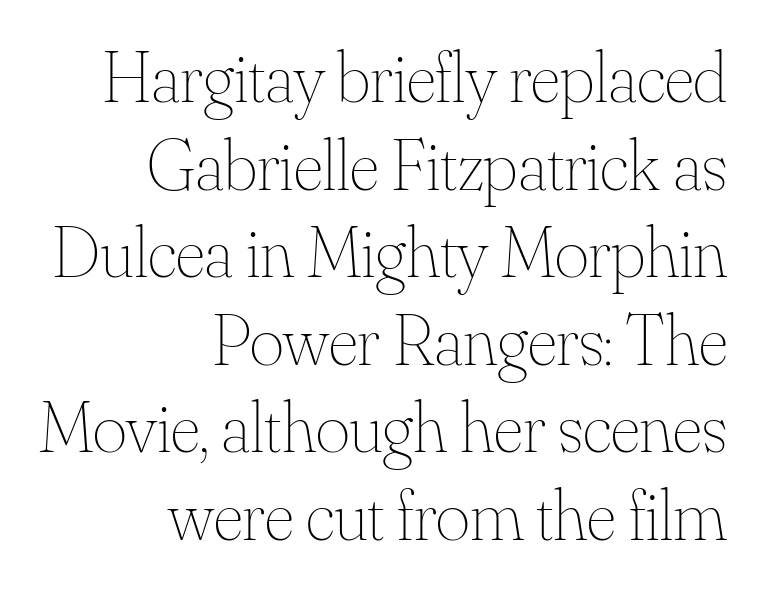
The image shows 73 px thin type, upright; set right-aligned, line spacing 1.2x, normal letter spacing, not underlined; medium stroke contrast and a small x-height.
